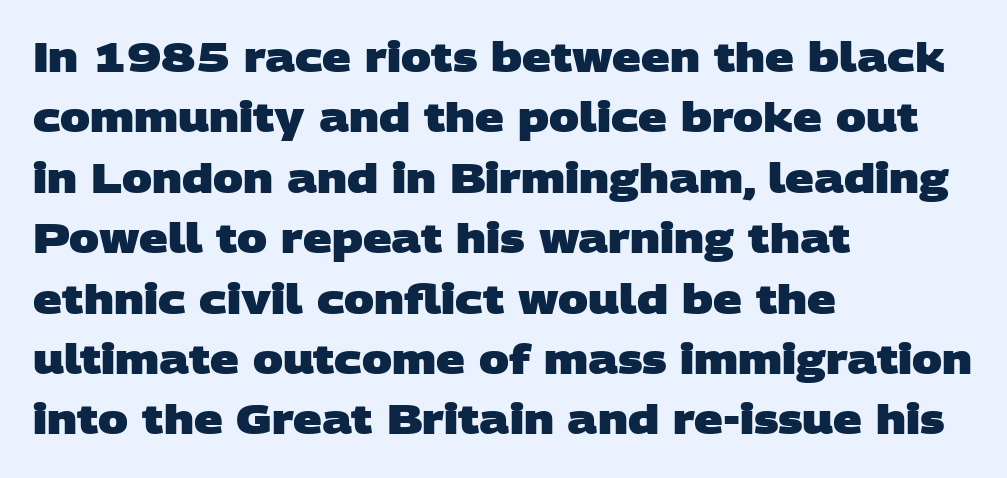
The image shows 40 px heavy, wide sans-serif type; set left-aligned, normal line spacing (1.51x), normal letter spacing, not underlined; low stroke contrast and a large x-height.
